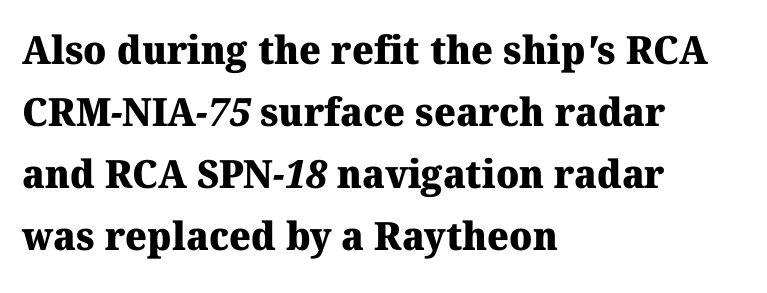
Think of a printed novel: that variable character pitch is what you see here. Horizontal alignment here is leftward, the default for most running prose. Descender tails drop into unmarked territory. Compared with typical paragraphs, the rows here are spaced about the same. The passage shown is typeset with a serif family. The font is running at its bold setting.
